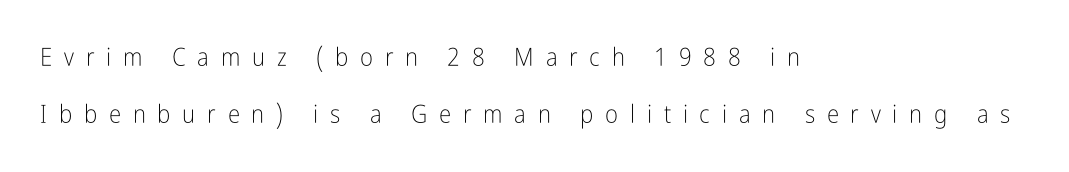
Bare-footed words on every line. Where is the straight margin? On the left. The typeface has the unassuming heft of standard copy or less. The passage shown stacks its lines with a broad gap. Words appear elongated and porous because spacing is wide.
